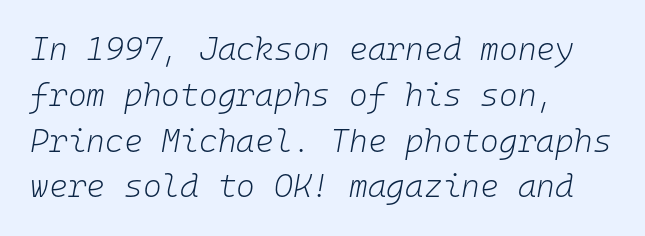
The image shows 32 px light type, italic (leaning right), monospaced; set left-aligned, normal line spacing (1.43x), normal letter spacing, not underlined; low stroke contrast and a medium x-height.
